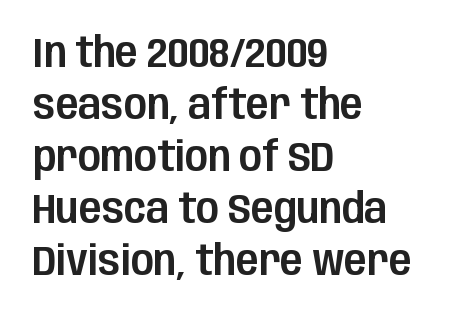
Any mark beneath the type? The region is blank. Caption: multi-line text, flush left, ragged right. Letterform terminals end flat and unadorned throughout the passage. The lettering stays uniformly vertical, giving the passage a roman look. Spacing verdict: proportional, widths tailored to each character.
